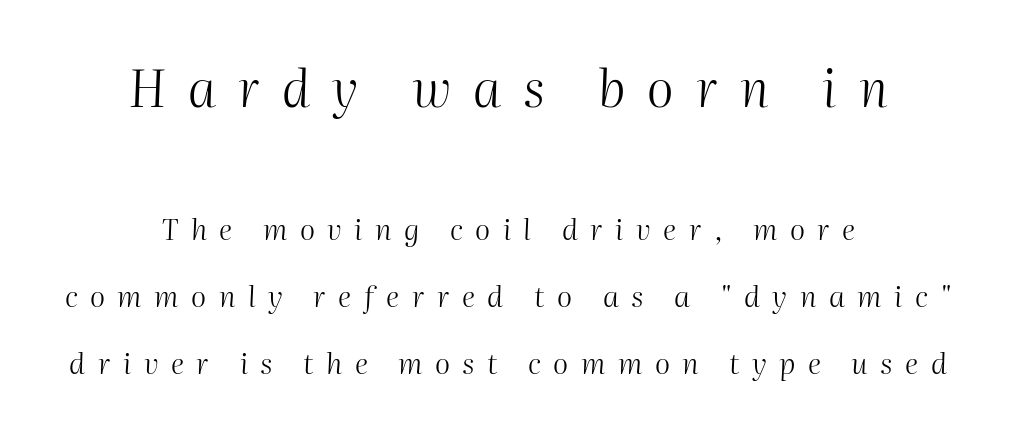
Is the stroke heavy? The answer is a plain regular-or-lighter. Check under the words: just untouched page. Honestly, the letter spacing is so wide it's the main thing you notice. The face used here has a pronounced slope to its letters. Think of a printed novel: that variable character pitch is what you see here.
